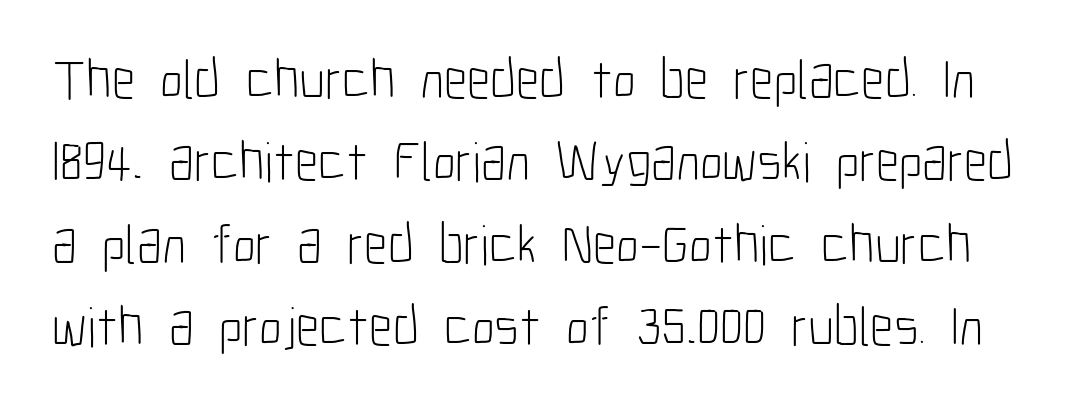
Is there much room between lines? A standard amount, neither cramped nor airy. Posture: vertical. Character widths vary here, with narrow letters taking less room than wide ones. Unbolded letterforms with no extra heft. Grotesque or geometric, the face here clearly has no serifs.
